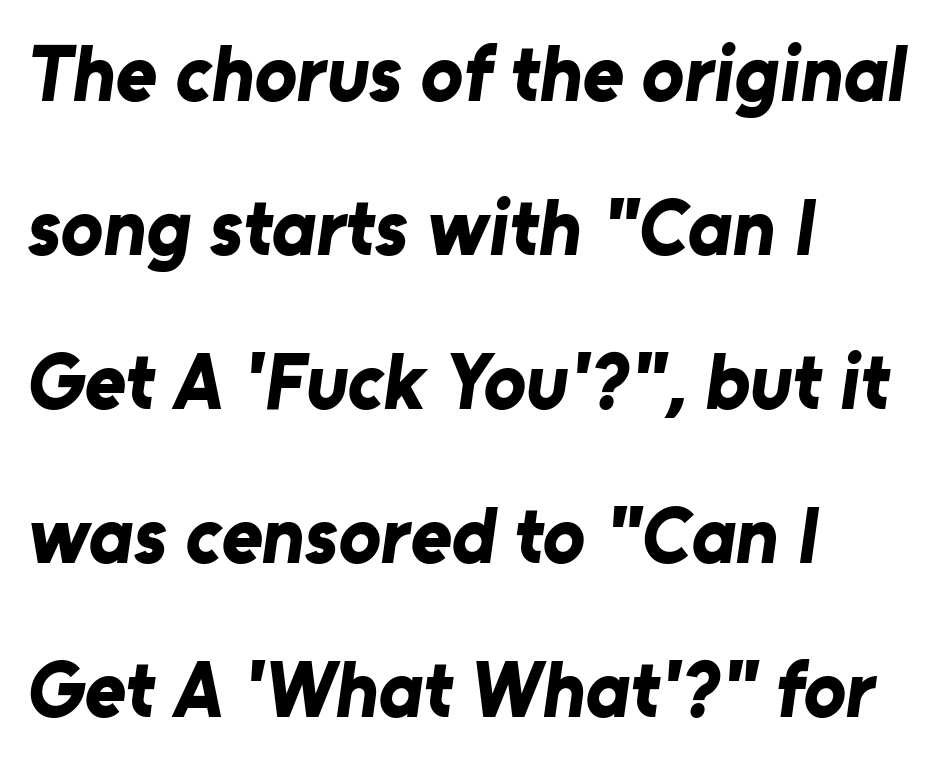
The passage shown is emphatically bold. Only glyphs here, with clear space below each row. Examine the stroke ends and you'll find no serifs. Character widths vary here, with narrow letters taking less room than wide ones. Alignment: flush left. Glyph-to-glyph distance matches everyday printed text.
